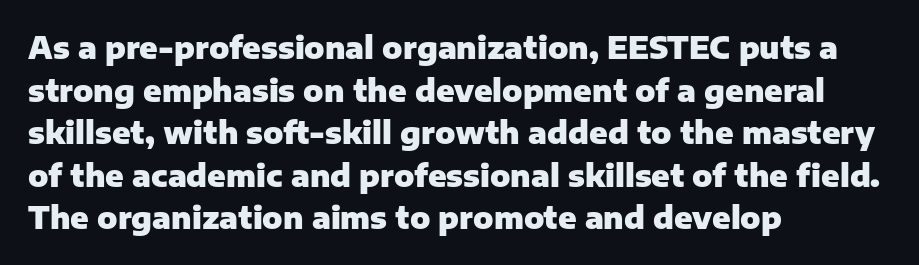
Q: Is the text bold? A: Yes.
Q: Is the text italic (slanted)? A: No, it is upright.
Q: Is the typeface a serif or a sans-serif typeface? A: Sans-serif.
Q: Is the text underlined? A: No.
Q: How is the paragraph aligned? A: Left-aligned.
Q: Is the spacing between letters normal or unusually wide? A: Normal.
Q: Is the spacing between lines tight, normal or loose? A: Normal.
Q: Width (condensed, normal, or wide)? A: Normal.
Q: Stroke contrast? A: Low.
Q: x-height? A: Medium.
Q: Monospaced? A: No.
